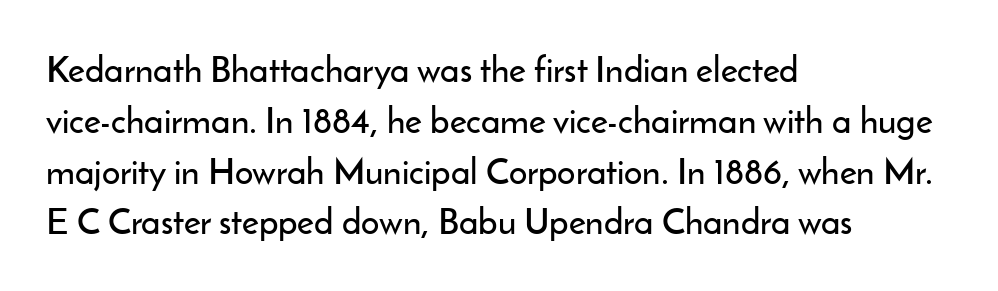
The image shows 36 px sans-serif type, upright; set left-aligned, normal line spacing (1.41x), normal letter spacing, not underlined; low stroke contrast and a small x-height.
